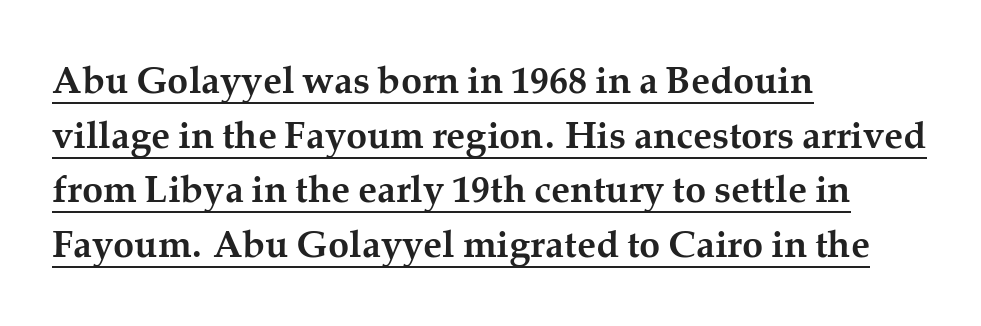
Q: Is the text bold? A: Yes.
Q: Is the text italic (slanted)? A: No, it is upright.
Q: Is the typeface a serif or a sans-serif typeface? A: Serif.
Q: Is the text underlined? A: Yes.
Q: How is the paragraph aligned? A: Left-aligned.
Q: Is the spacing between letters normal or unusually wide? A: Normal.
Q: Is the spacing between lines tight, normal or loose? A: Normal.
Q: Width (condensed, normal, or wide)? A: Normal.
Q: Stroke contrast? A: Medium.
Q: x-height? A: Medium.
Q: Monospaced? A: No.
